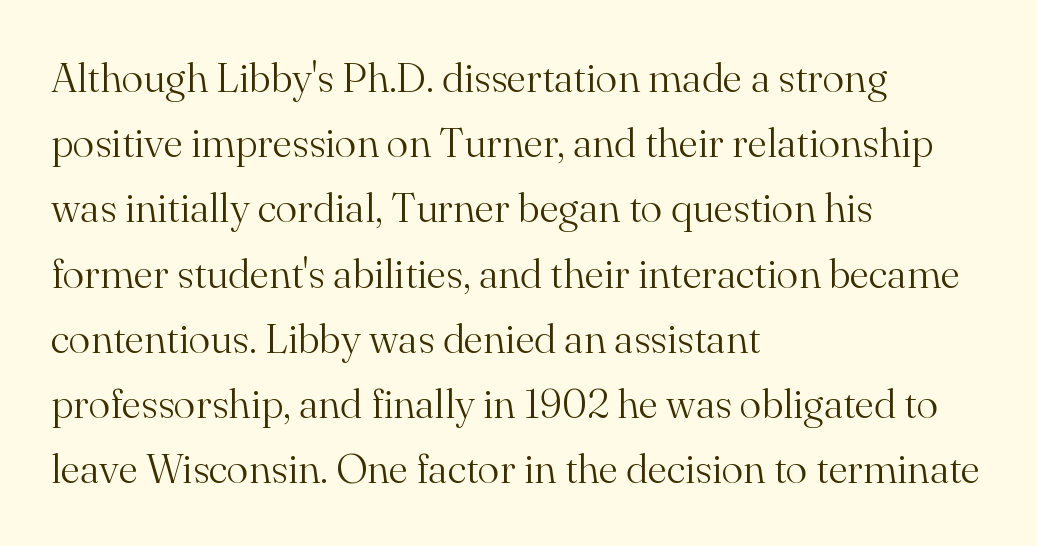
{"serif": "yes", "italic": "no", "bold": "no", "weight": "light", "width": "normal", "stroke_contrast": "medium", "x_height": "small", "monospaced": "no", "underline": "no", "align": "left", "line_spacing": "normal", "line_spacing_ratio": 1.59, "letter_spacing": "normal", "letter_spacing_em": 0.0, "glyph_px": 41}
